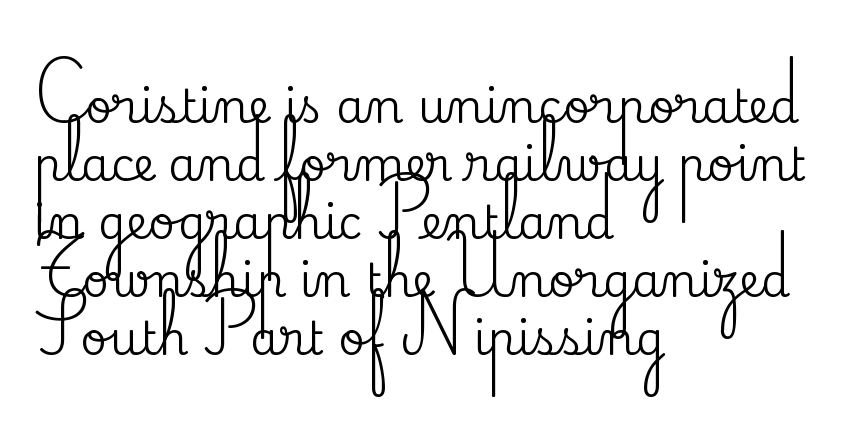
Q: Is the text italic (slanted)? A: No, it is upright.
Q: Is the typeface a serif or a sans-serif typeface? A: Serif.
Q: Is the text underlined? A: No.
Q: How is the paragraph aligned? A: Left-aligned.
Q: Is the spacing between letters normal or unusually wide? A: Normal.
Q: Is the spacing between lines tight, normal or loose? A: Normal.
Q: Width (condensed, normal, or wide)? A: Normal.
Q: Stroke contrast? A: Medium.
Q: x-height? A: Small.
Q: Monospaced? A: No.
